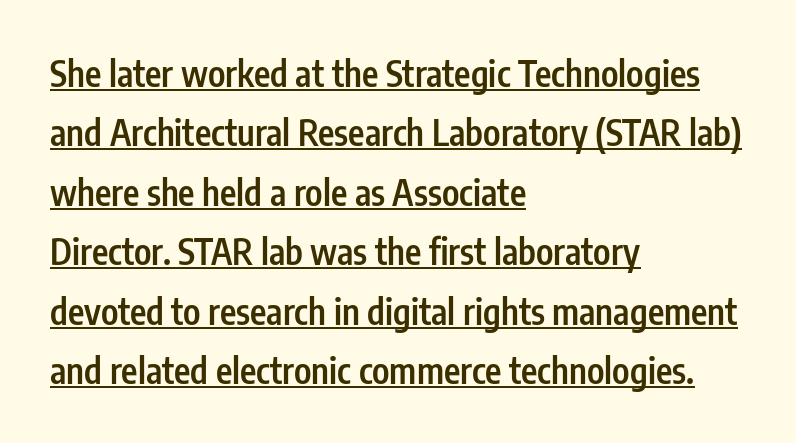
Q: Is the text bold? A: Semi-bold.
Q: Is the text italic (slanted)? A: No, it is upright.
Q: Is the typeface a serif or a sans-serif typeface? A: Sans-serif.
Q: Is the text underlined? A: Yes.
Q: How is the paragraph aligned? A: Left-aligned.
Q: Is the spacing between letters normal or unusually wide? A: Normal.
Q: Is the spacing between lines tight, normal or loose? A: Normal.
Q: Width (condensed, normal, or wide)? A: Condensed.
Q: Stroke contrast? A: Low.
Q: x-height? A: Medium.
Q: Monospaced? A: No.
